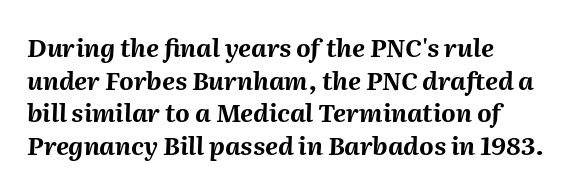
The image shows 25 px bold type, italic (leaning right); set normal line spacing (1.31x), normal letter spacing, not underlined.
